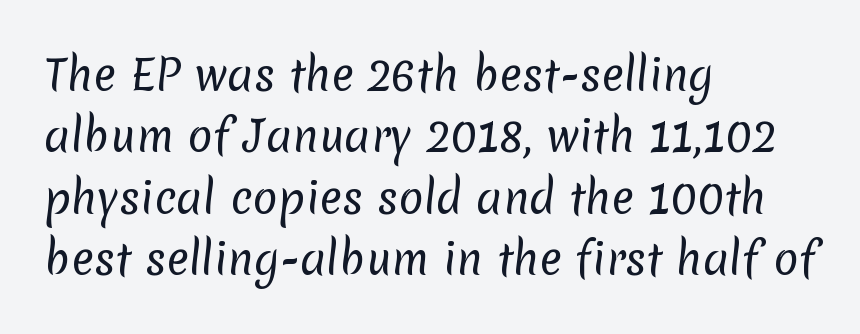
The image shows 42 px regular-weight sans-serif type; set left-aligned, normal line spacing (1.46x), normal letter spacing, not underlined; low stroke contrast and a medium x-height.
